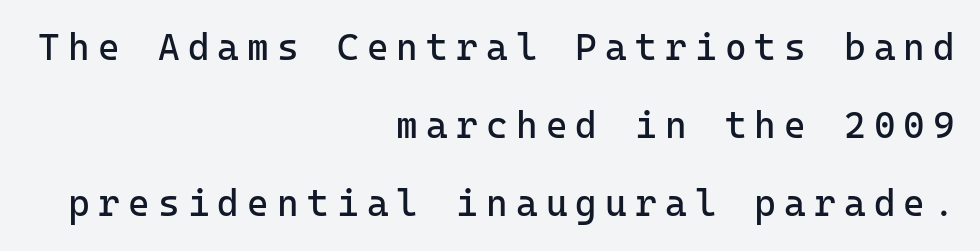
The image shows 37 px regular-weight sans-serif type, upright, monospaced; set right-aligned, loose line spacing (2.11x), unusually wide letter spacing (+0.22 em), not underlined; low stroke contrast and a medium x-height.
